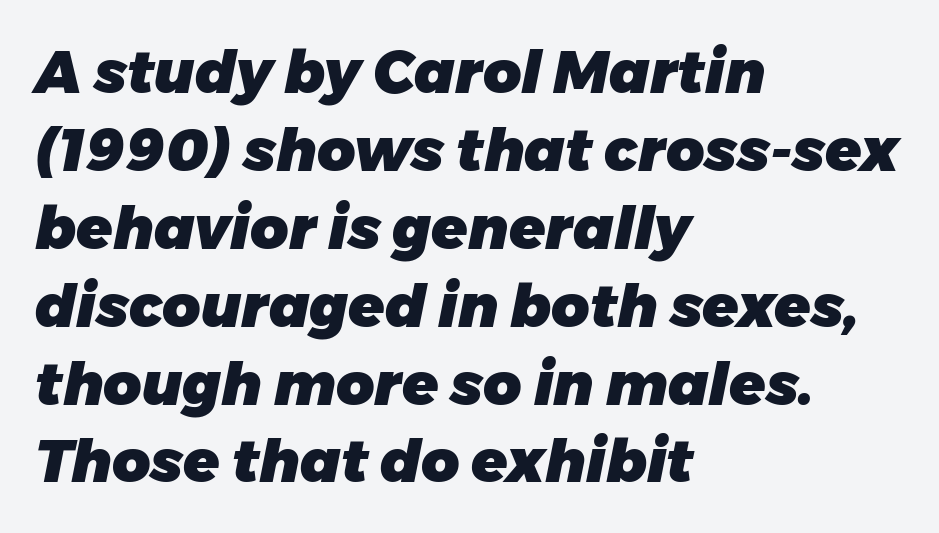
Q: Is the text bold? A: Yes.
Q: Is the text italic (slanted)? A: Yes, it leans right by about 11 degrees.
Q: Is the text underlined? A: No.
Q: How is the paragraph aligned? A: Left-aligned.
Q: Is the spacing between letters normal or unusually wide? A: Normal.
Q: Is the spacing between lines tight, normal or loose? A: Normal.
Q: Width (condensed, normal, or wide)? A: Normal.
Q: Stroke contrast? A: Low.
Q: x-height? A: Medium.
Q: Monospaced? A: No.
